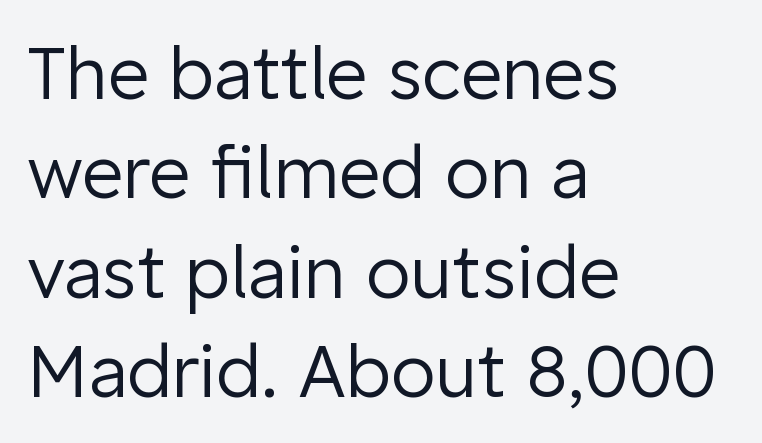
The image shows 72 px regular-weight sans-serif type, upright; set left-aligned, normal line spacing (1.38x), normal letter spacing, not underlined; low stroke contrast and a medium x-height.
